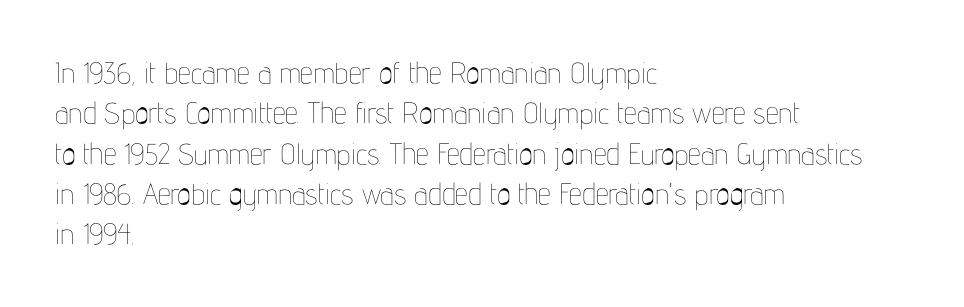
{"italic": "no", "bold": "no", "weight": "thin", "width": "condensed", "stroke_contrast": "low", "x_height": "medium", "monospaced": "no", "underline": "no", "align": "left", "line_spacing": "normal", "line_spacing_ratio": 1.39, "letter_spacing": "normal", "letter_spacing_em": 0.0, "glyph_px": 29}
